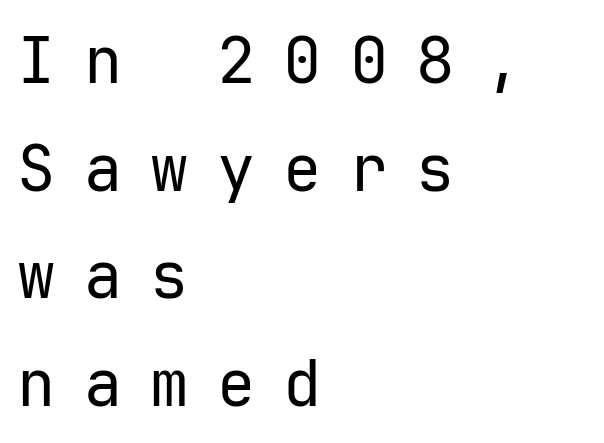
{"serif": "no", "italic": "no", "bold": "no", "weight": "regular", "width": "normal", "stroke_contrast": "low", "x_height": "medium", "monospaced": "yes", "underline": "no", "align": "left", "line_spacing": "normal", "line_spacing_ratio": 1.68, "letter_spacing": "wide", "letter_spacing_em": 0.44, "glyph_px": 64}
